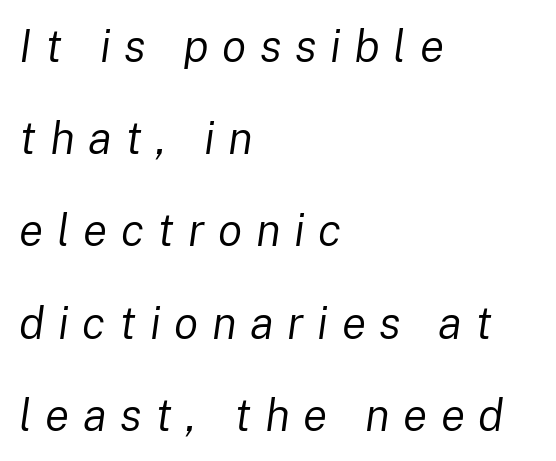
{"italic": "yes", "lean": "right", "slant_degrees": 8, "bold": "no", "weight": "regular", "width": "normal", "stroke_contrast": "low", "x_height": "medium", "monospaced": "no", "underline": "no", "align": "left", "line_spacing": "loose", "line_spacing_ratio": 2.05, "letter_spacing": "wide", "letter_spacing_em": 0.3, "glyph_px": 45}
